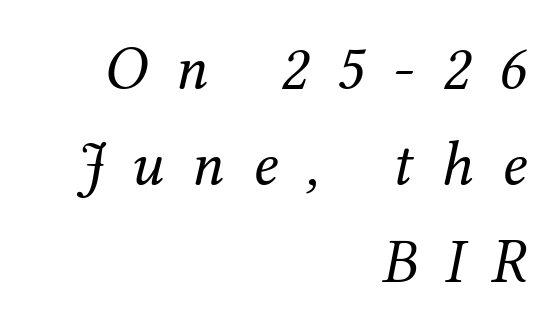
The typeface has the unassuming heft of standard copy or less. Each new line begins a customary step beneath the previous one. In terms of letterform style, serifs are clearly present. The baseline area is clear. The passage is arranged like a letterhead date or caption credit — flush right. There's an unmistakable incline to the writing here.
